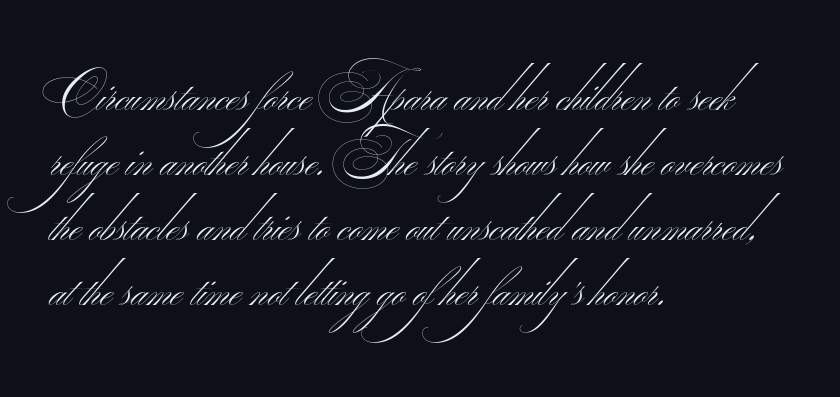
Q: Is the text bold? A: No.
Q: Is the typeface a serif or a sans-serif typeface? A: Sans-serif.
Q: Is the text underlined? A: No.
Q: How is the paragraph aligned? A: Left-aligned.
Q: Is the spacing between letters normal or unusually wide? A: Normal.
Q: Is the spacing between lines tight, normal or loose? A: Normal.
Q: Width (condensed, normal, or wide)? A: Wide.
Q: Stroke contrast? A: Medium.
Q: Monospaced? A: No.
